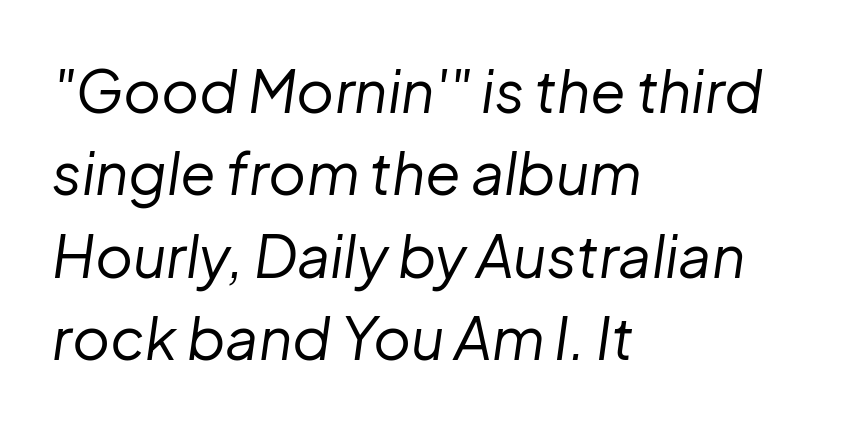
Words appear dense and cohesive because spacing is normal. Do the characters align in a grid? No, the font is proportional. The rag falls on the right side of this text block. Plain, unruled lines of type.
